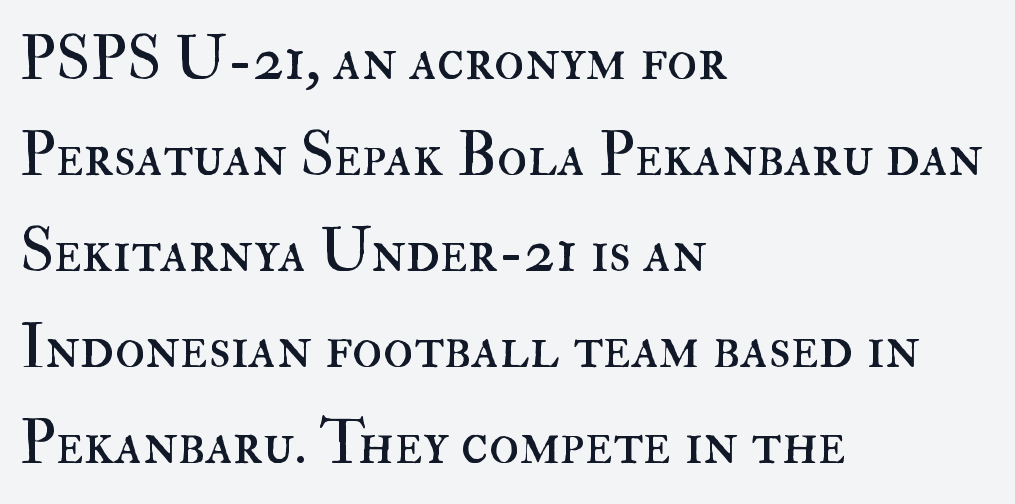
Q: Is the text bold? A: No.
Q: Is the text italic (slanted)? A: No, it is upright.
Q: Is the text underlined? A: No.
Q: How is the paragraph aligned? A: Left-aligned.
Q: Is the spacing between letters normal or unusually wide? A: Normal.
Q: Is the spacing between lines tight, normal or loose? A: Normal.
Q: Width (condensed, normal, or wide)? A: Normal.
Q: Stroke contrast? A: High.
Q: x-height? A: Small.
Q: Monospaced? A: No.
